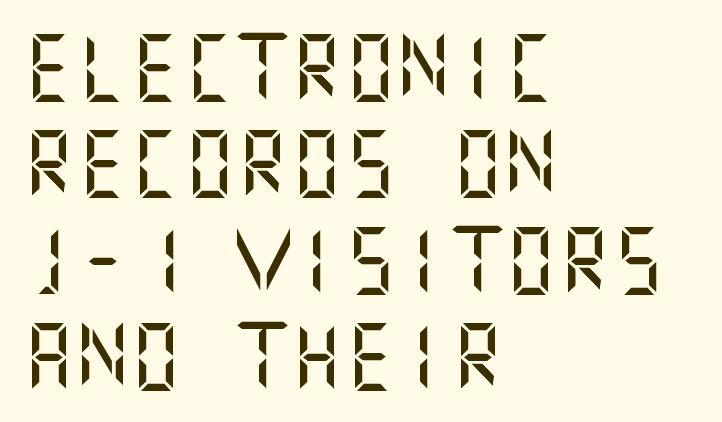
The image shows 67 px sans-serif type, upright; set left-aligned, normal line spacing (1.44x), normal letter spacing, not underlined; medium stroke contrast and a large x-height.
